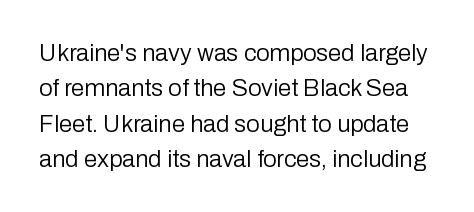
The image shows 24 px text type, upright; set normal line spacing (1.47x), normal letter spacing, not underlined.
